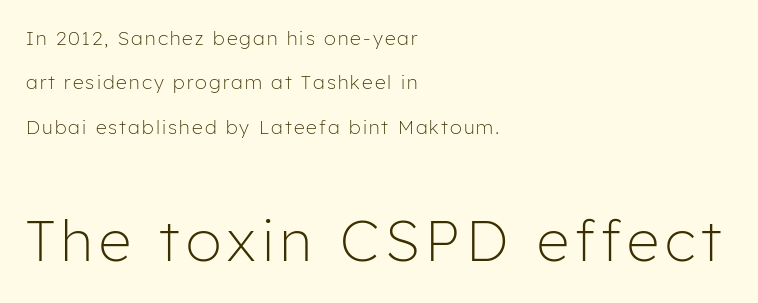
Check where the strokes stop: nothing finishes them off — pure sans. Top chunk: small. Bottom chunk: large. Letters have the restrained weight of plain body copy at most. Every character sits straight up, as roman type does. Character widths vary here, with narrow letters taking less room than wide ones.
